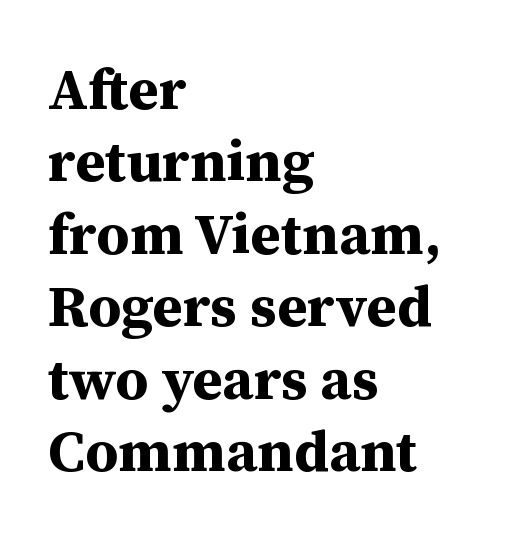
Old-style or modern, the face here clearly has serifs. Decoration check: the copy has no underline. Unlike italic type, these characters show no tilt at all. You could call the tracking neutral — neither tight nor loose. Short and long lines alike share a common starting point at left.
